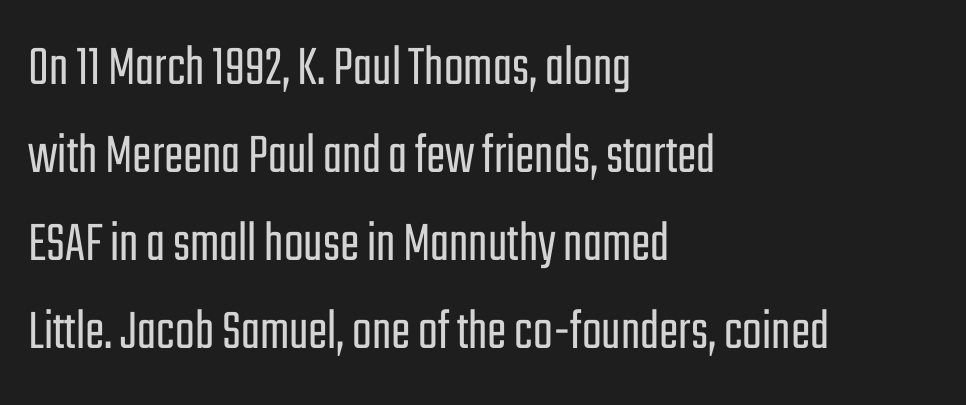
{"serif": "no", "italic": "no", "bold": "no", "weight": "light", "width": "condensed", "stroke_contrast": "low", "x_height": "medium", "monospaced": "no", "underline": "no", "align": "left", "line_spacing": "normal", "line_spacing_ratio": 1.52, "letter_spacing": "normal", "letter_spacing_em": 0.0, "glyph_px": 58}
